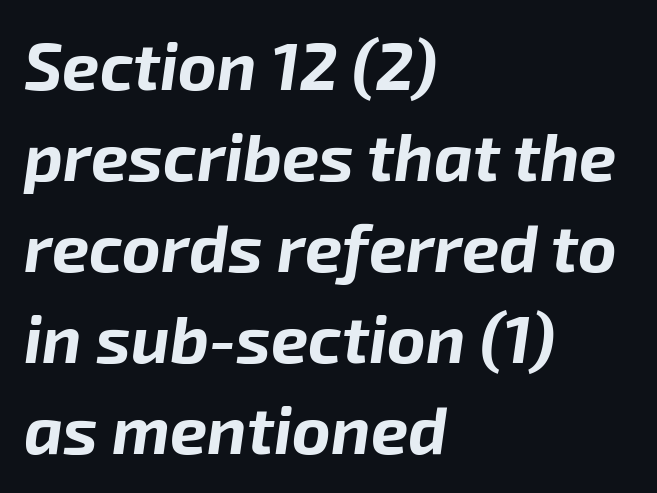
{"italic": "yes", "lean": "right", "slant_degrees": 8, "bold": "yes", "weight": "bold", "width": "normal", "stroke_contrast": "low", "x_height": "medium", "monospaced": "no", "underline": "no", "align": "left", "line_spacing": "normal", "line_spacing_ratio": 1.38, "letter_spacing": "normal", "letter_spacing_em": 0.0, "glyph_px": 66}
